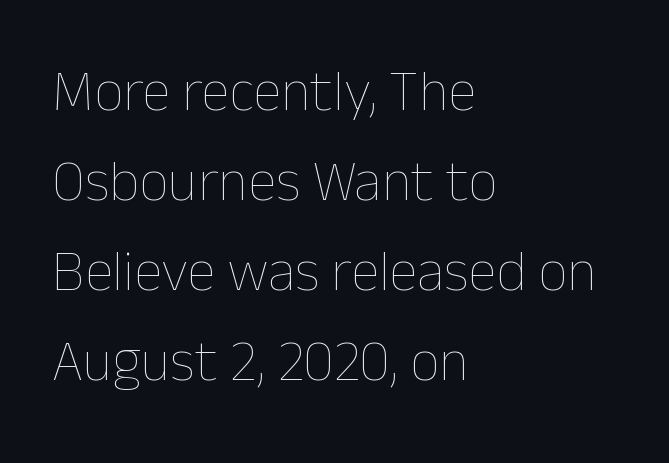
{"italic": "no", "bold": "no", "weight": "thin", "width": "normal", "stroke_contrast": "low", "x_height": "medium", "monospaced": "no", "underline": "no", "align": "left", "line_spacing": "normal", "line_spacing_ratio": 1.55, "letter_spacing": "normal", "letter_spacing_em": 0.0, "glyph_px": 58}
